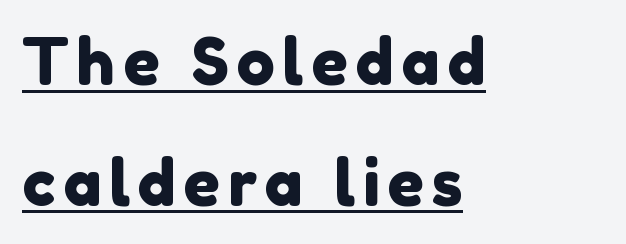
Q: Is the typeface a serif or a sans-serif typeface? A: Sans-serif.
Q: Is the text underlined? A: Yes.
Q: How is the paragraph aligned? A: Left-aligned.
Q: Width (condensed, normal, or wide)? A: Normal.
Q: x-height? A: Medium.
Q: Monospaced? A: No.
